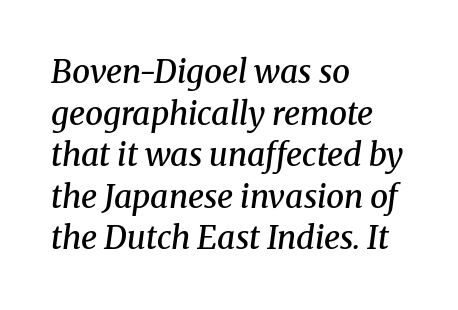
The image shows 32 px semibold serif type, italic (leaning right); set left-aligned, normal line spacing (1.3x), normal letter spacing, not underlined; medium stroke contrast and a medium x-height.
